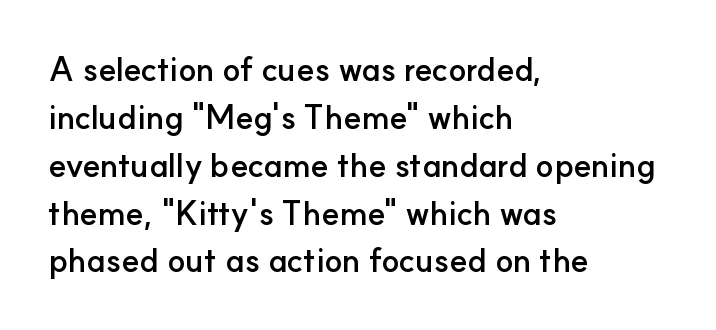
The image shows 33 px semibold sans-serif type, upright; set left-aligned, normal line spacing (1.45x), normal letter spacing, not underlined; low stroke contrast and a small x-height.
